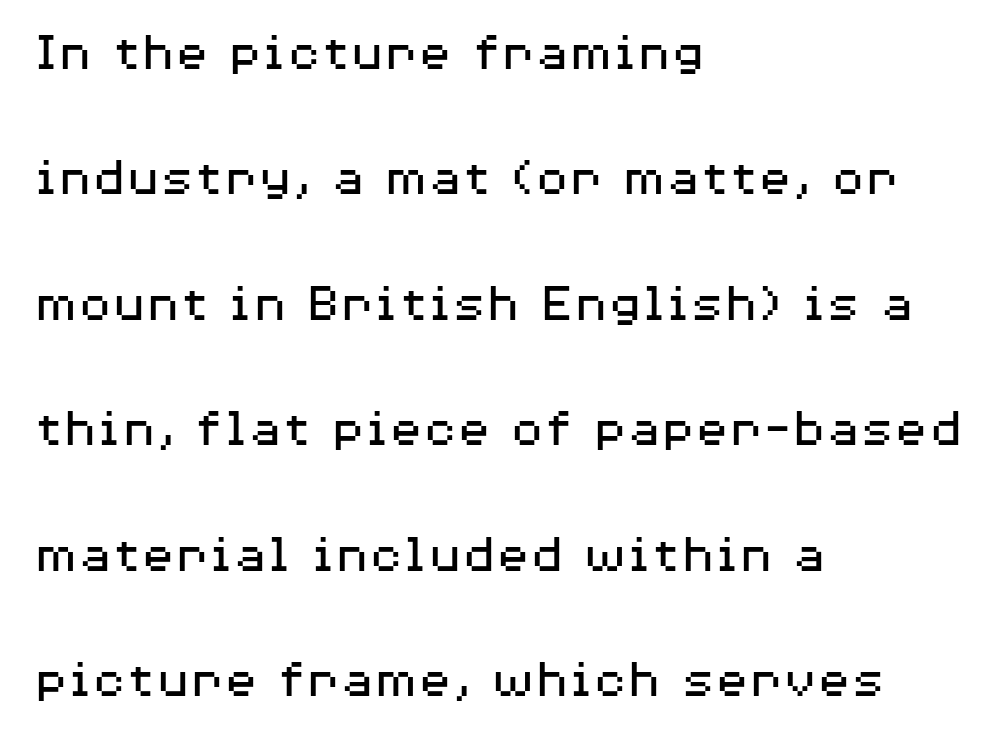
No extra tracking has been applied to these lines. Classification — sans serif. The letterforms sit at book weight or below. Notice how the passage keeps a crisp vertical edge on the left only.
